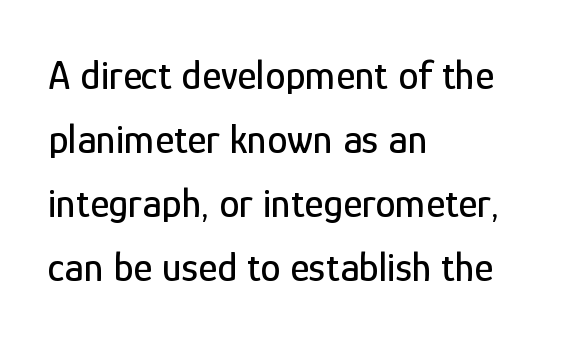
This sample uses an upright cut, with every glyph sitting square on the baseline. Any mark beneath the type? The region is blank. Reading down the column, the eye jumps a familiar distance to each next line. The letters advance in unequal steps, a hallmark of proportional type.
